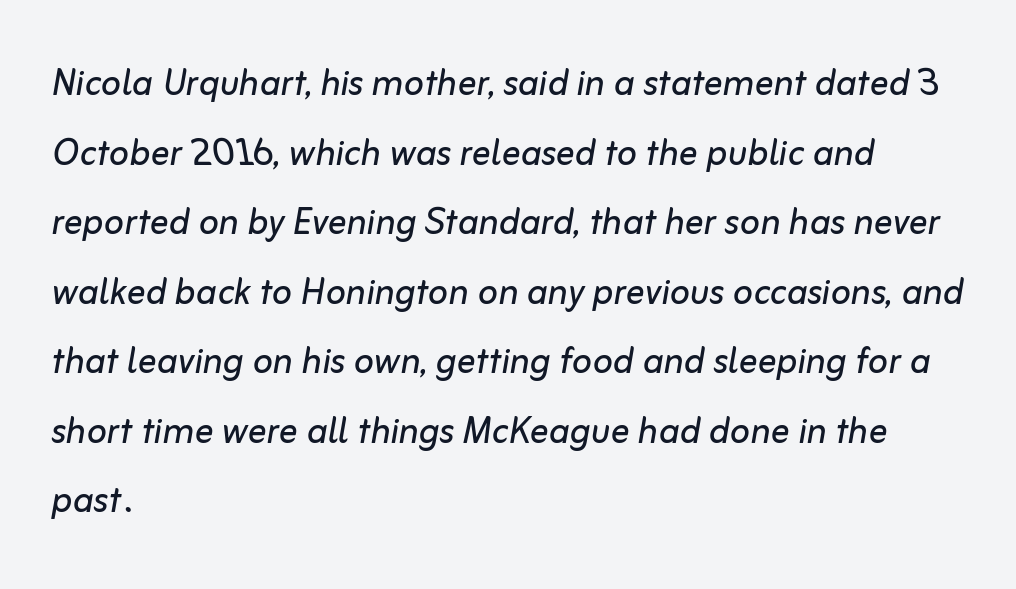
{"italic": "yes", "lean": "right", "slant_degrees": 10, "bold": "no", "weight": "regular", "width": "normal", "stroke_contrast": "low", "x_height": "medium", "monospaced": "no", "underline": "no", "align": "left", "line_spacing": "normal", "line_spacing_ratio": 1.48, "letter_spacing": "normal", "letter_spacing_em": 0.0, "glyph_px": 47}
